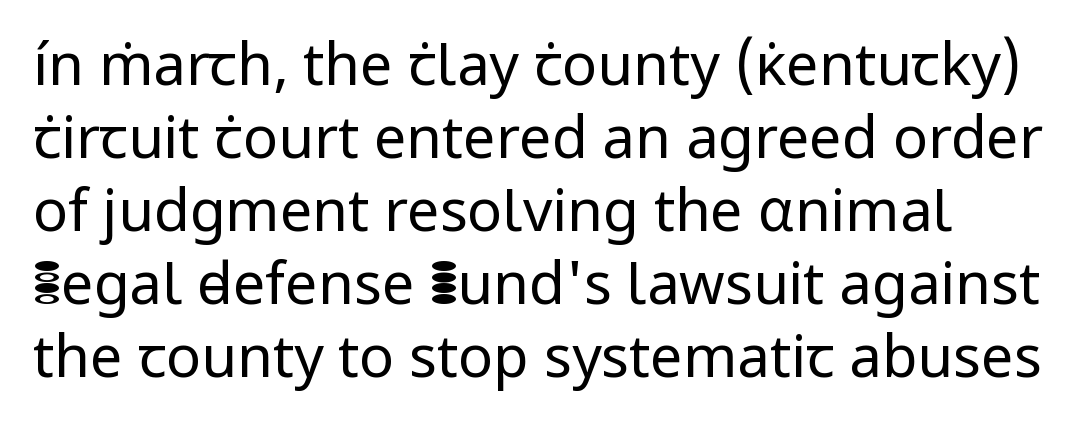
{"serif": "no", "italic": "no", "bold": "no", "weight": "regular", "width": "normal", "stroke_contrast": "low", "x_height": "medium", "monospaced": "no", "underline": "no", "align": "left", "line_spacing": "normal", "line_spacing_ratio": 1.26, "letter_spacing": "normal", "letter_spacing_em": 0.0, "glyph_px": 58}
